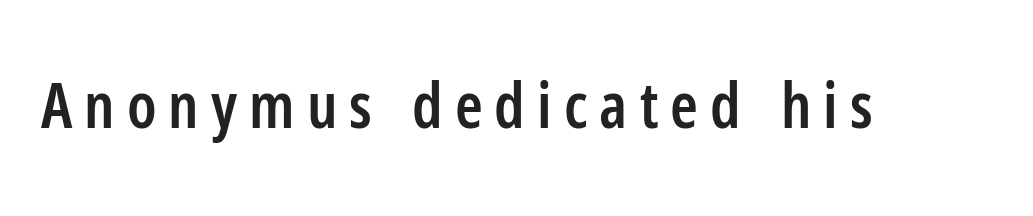
{"serif": "no", "italic": "no", "bold": "semi", "weight": "semibold", "width": "condensed", "stroke_contrast": "low", "x_height": "medium", "monospaced": "no", "underline": "no", "glyph_px": 63}
